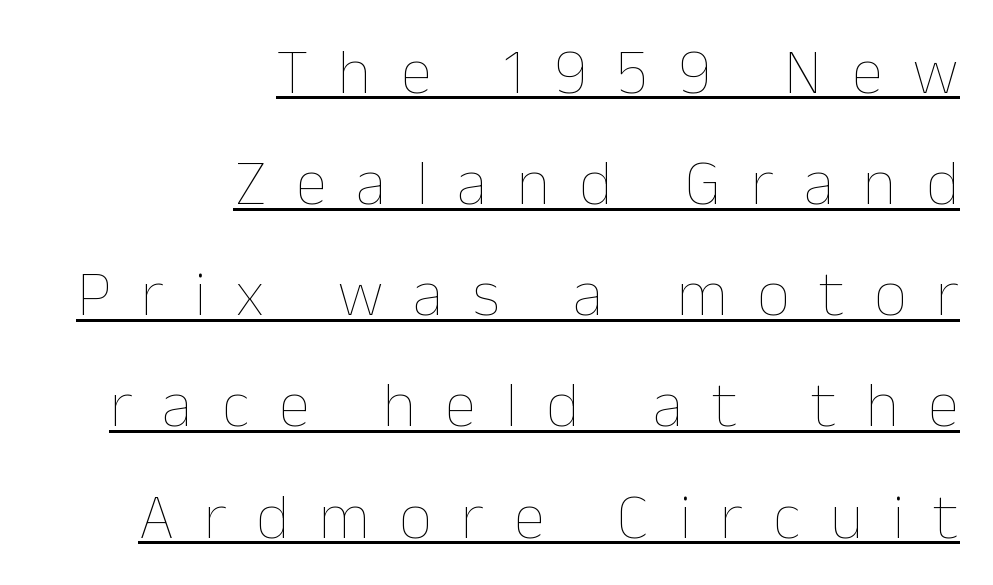
Q: Is the text bold? A: No.
Q: Is the text italic (slanted)? A: No, it is upright.
Q: Is the text underlined? A: Yes.
Q: How is the paragraph aligned? A: Right-aligned.
Q: Is the spacing between letters normal or unusually wide? A: Unusually wide.
Q: Width (condensed, normal, or wide)? A: Normal.
Q: Stroke contrast? A: Low.
Q: x-height? A: Medium.
Q: Monospaced? A: No.
